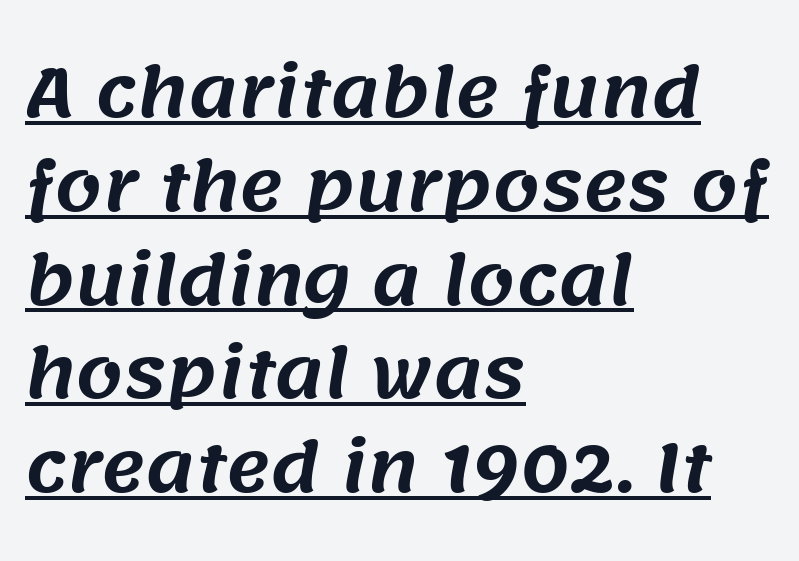
Q: Is the typeface a serif or a sans-serif typeface? A: Sans-serif.
Q: Is the text underlined? A: Yes.
Q: How is the paragraph aligned? A: Left-aligned.
Q: Is the spacing between letters normal or unusually wide? A: Normal.
Q: Is the spacing between lines tight, normal or loose? A: Normal.
Q: Width (condensed, normal, or wide)? A: Normal.
Q: Stroke contrast? A: Medium.
Q: x-height? A: Large.
Q: Monospaced? A: No.
